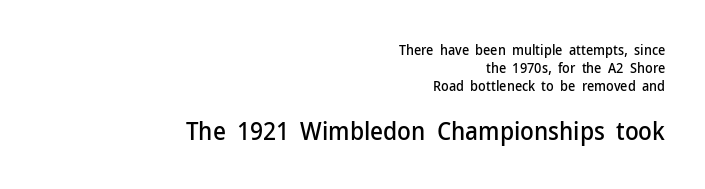
Descenders hang freely into open space. Every row of glyphs terminates at an identical x-position on the right. Evenly set lines give the paragraph a standard silhouette. Bigger letters appear in the bottom chunk; the top chunk is reduced. Each word holds together tightly as a unit, with standard inter-letter gaps.
